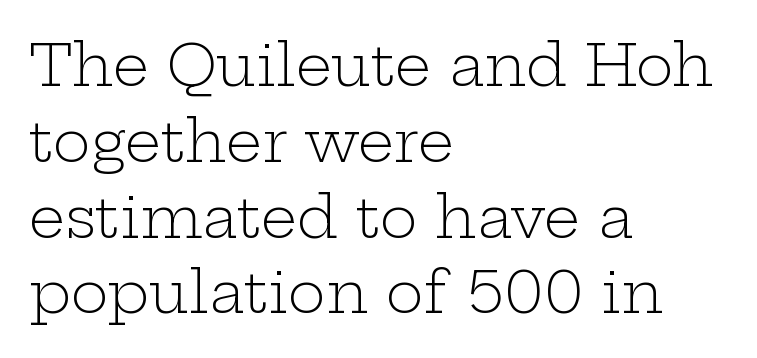
Q: Is the text bold? A: No.
Q: Is the text italic (slanted)? A: No, it is upright.
Q: Is the typeface a serif or a sans-serif typeface? A: Serif.
Q: Is the text underlined? A: No.
Q: How is the paragraph aligned? A: Left-aligned.
Q: Is the spacing between letters normal or unusually wide? A: Normal.
Q: Is the spacing between lines tight, normal or loose? A: Normal.
Q: Width (condensed, normal, or wide)? A: Wide.
Q: Stroke contrast? A: Low.
Q: x-height? A: Medium.
Q: Monospaced? A: No.
